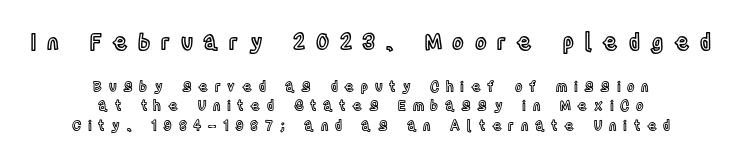
The image shows 22 px text type, upright; set centered, normal line spacing (1.38x), unusually wide letter spacing (+0.48 em), not underlined; the first (top) block is 1.57x larger.
